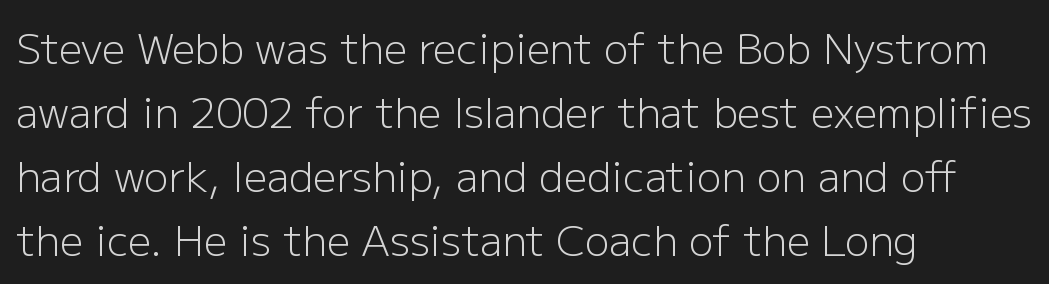
Q: Is the text bold? A: No.
Q: Is the text italic (slanted)? A: No, it is upright.
Q: Is the typeface a serif or a sans-serif typeface? A: Sans-serif.
Q: Is the text underlined? A: No.
Q: How is the paragraph aligned? A: Left-aligned.
Q: Is the spacing between letters normal or unusually wide? A: Normal.
Q: Is the spacing between lines tight, normal or loose? A: Normal.
Q: Width (condensed, normal, or wide)? A: Normal.
Q: Stroke contrast? A: Low.
Q: x-height? A: Medium.
Q: Monospaced? A: No.
